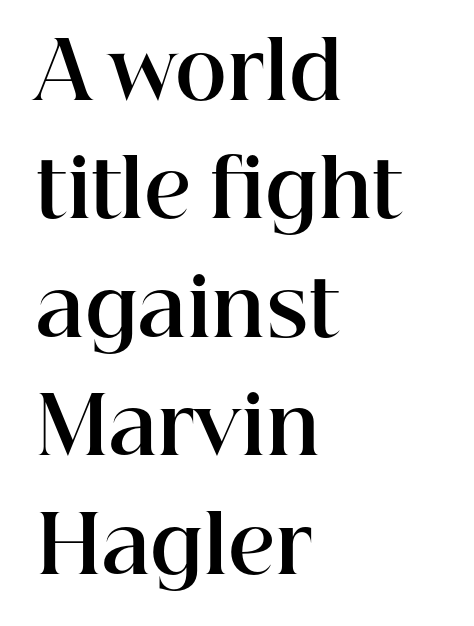
Q: Is the text bold? A: Yes.
Q: Is the text italic (slanted)? A: No, it is upright.
Q: Is the typeface a serif or a sans-serif typeface? A: Serif.
Q: Is the text underlined? A: No.
Q: How is the paragraph aligned? A: Left-aligned.
Q: Is the spacing between letters normal or unusually wide? A: Normal.
Q: Is the spacing between lines tight, normal or loose? A: Normal.
Q: Width (condensed, normal, or wide)? A: Normal.
Q: Stroke contrast? A: High.
Q: x-height? A: Medium.
Q: Monospaced? A: No.
